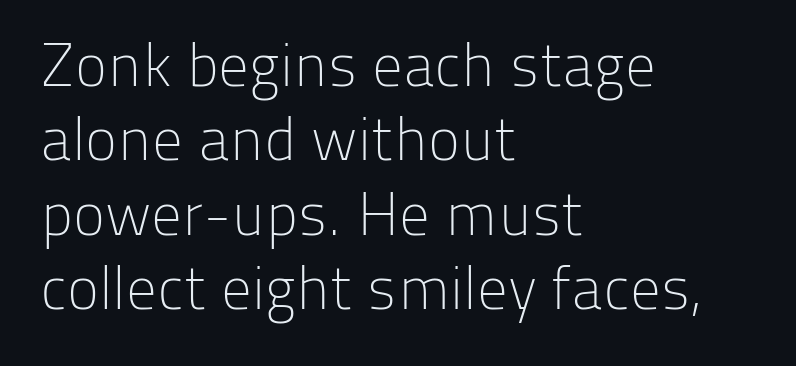
The type sits square on the baseline with zero lean. Character widths vary here, with narrow letters taking less room than wide ones. Descenders are the only things crossing below the line. Look at the bottom of the vertical strokes: they stop flat, with no serifs. The strokes carry an ordinary text weight at most.
